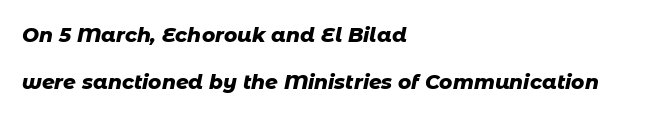
Bare-footed words on every line. Does the leading feel generous? Absolutely, it's lavish. Heavy-handed strokes throughout: this text is bold. An italicized treatment has been applied to the whole sample.
